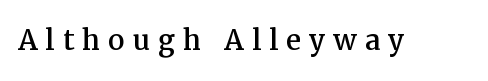
{"serif": "yes", "italic": "no", "width": "normal", "stroke_contrast": "medium", "x_height": "medium", "monospaced": "no", "underline": "no", "letter_spacing": "wide", "letter_spacing_em": 0.22, "glyph_px": 37}
